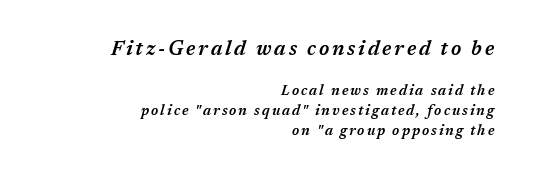
The image shows 20 px text type, italic (leaning right); set right-aligned, normal line spacing (1.42x), not underlined; the first (top) block is 1.43x larger.
